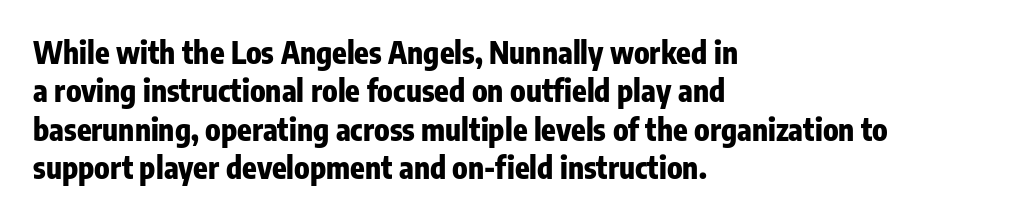
Thick stems and heavy bowls — unmistakably bold. In terms of letterspacing, this is plain default setting. This block has exactly the height ordinary leading produces. Line starts are locked; line ends wander. Anything drawn beneath the words? Only blank space.
